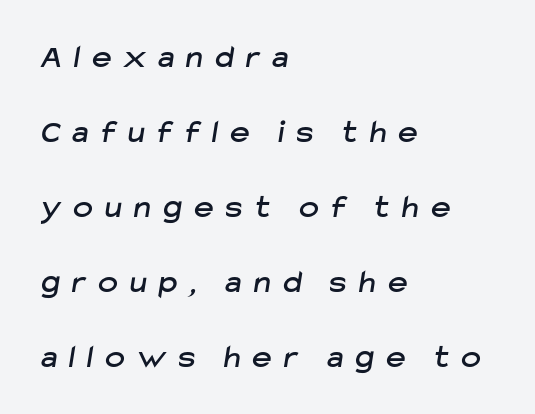
Spacing verdict: proportional, widths tailored to each character. No word sits above an underline. The rag falls on the right side of this text block. Regarding leading, the lines here are spaced well apart. To sum up the face: it is a sans, with no serifs.
